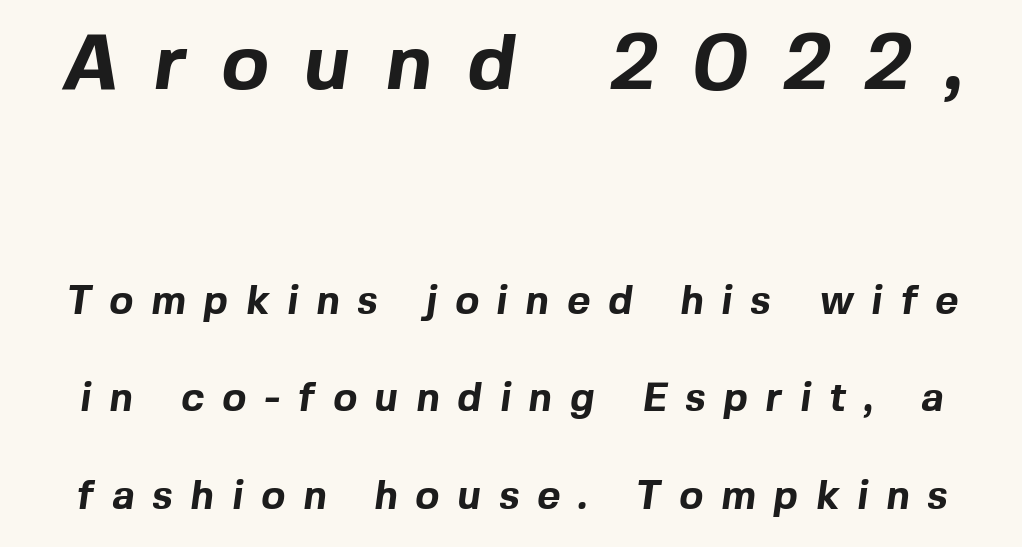
{"serif": "no", "bold": "yes", "weight": "bold", "width": "normal", "x_height": "medium", "monospaced": "no", "underline": "no", "line_spacing": "loose", "line_spacing_ratio": 2.43, "letter_spacing": "wide", "letter_spacing_em": 0.45, "larger_block": "first", "size_ratio": 1.98, "glyph_px": 79}
